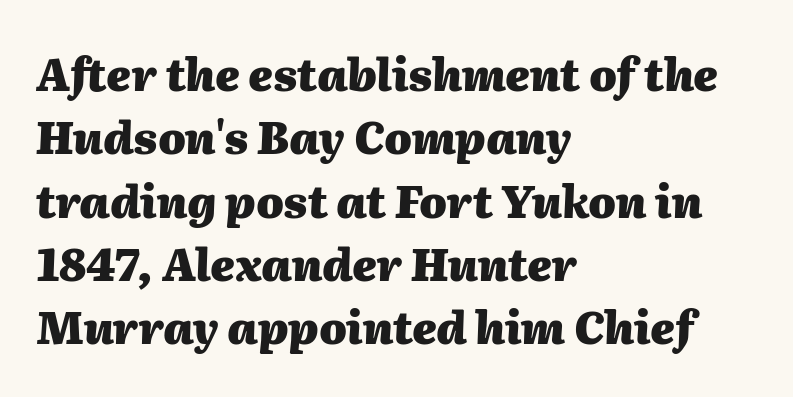
The image shows 44 px heavy type, italic (leaning right); set left-aligned, normal line spacing (1.44x), normal letter spacing, not underlined; medium stroke contrast and a medium x-height.
